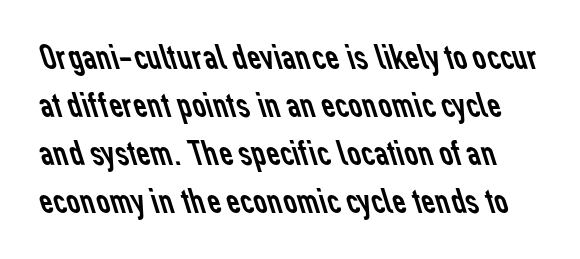
Compared with typical body copy, the letter spacing here is the same. You can tell from the bare stems that sans-serif type was used. Evenly set lines give the paragraph a standard silhouette. Do the characters align in a grid? No, the font is proportional. The zone under the glyphs is completely vacant. The cut favours lightness, reaching ordinary text weight at its darkest.
